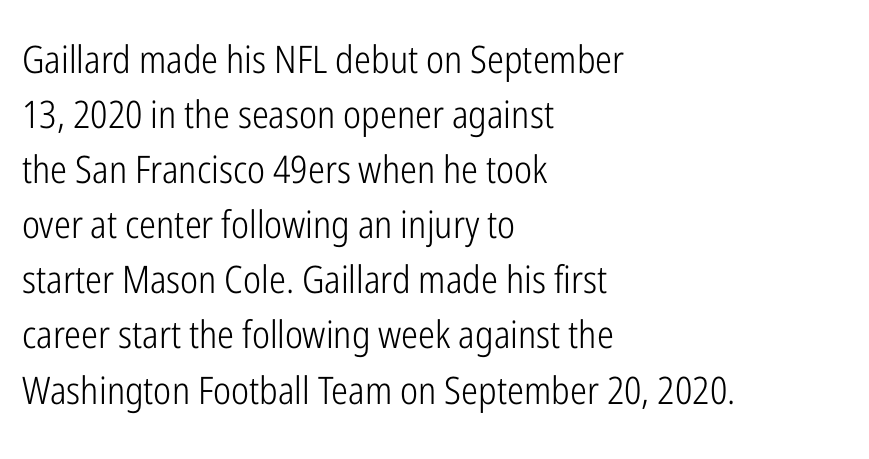
Q: Is the text bold? A: No.
Q: Is the text italic (slanted)? A: No, it is upright.
Q: Is the typeface a serif or a sans-serif typeface? A: Sans-serif.
Q: Is the text underlined? A: No.
Q: How is the paragraph aligned? A: Left-aligned.
Q: Is the spacing between letters normal or unusually wide? A: Normal.
Q: Is the spacing between lines tight, normal or loose? A: Normal.
Q: Width (condensed, normal, or wide)? A: Condensed.
Q: Stroke contrast? A: Low.
Q: x-height? A: Medium.
Q: Monospaced? A: No.
